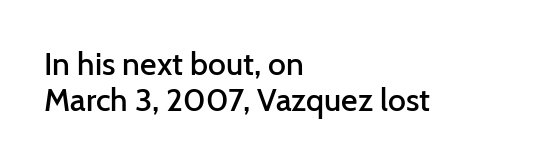
{"serif": "no", "italic": "no", "bold": "semi", "weight": "semibold", "width": "normal", "stroke_contrast": "low", "x_height": "medium", "monospaced": "no", "underline": "no", "align": "left", "line_spacing": "tight", "line_spacing_ratio": 1.11, "letter_spacing": "normal", "letter_spacing_em": 0.0, "glyph_px": 32}
